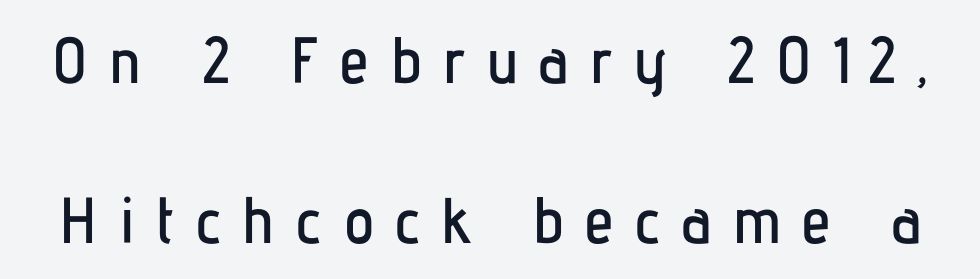
The image shows 65 px condensed sans-serif type, upright; set loose line spacing (2.46x), unusually wide letter spacing (+0.33 em), not underlined; low stroke contrast and a medium x-height.
